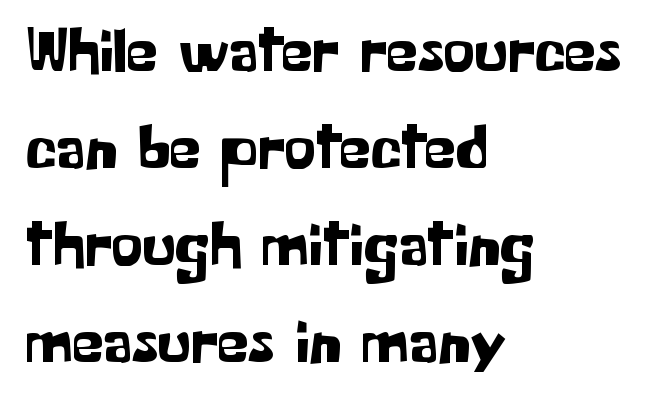
The image shows 63 px sans-serif type, upright; set left-aligned, normal line spacing (1.54x), normal letter spacing, not underlined; low stroke contrast and a medium x-height.
